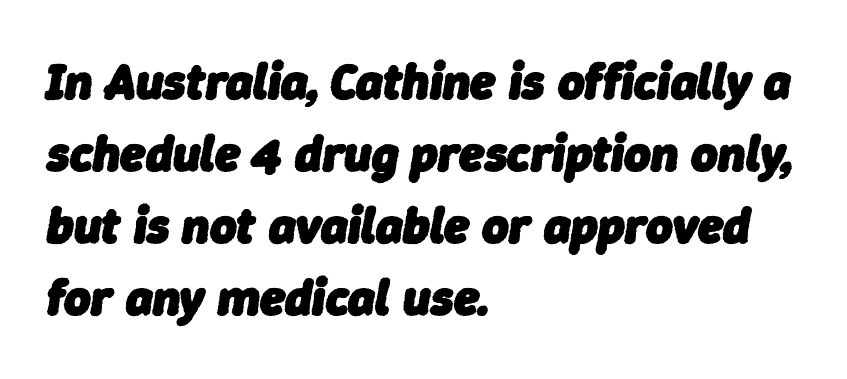
Slant detected: the letters are inclined. All the whitespace from short lines collects on the right. I'd describe the lettering as bold — thick and assertive. These lines keep a tight, regular rhythm from letter to letter.
